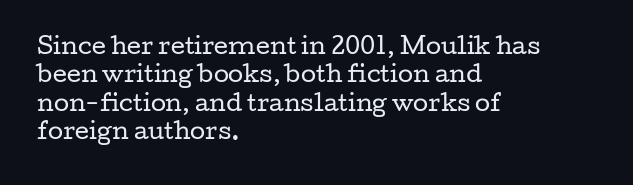
Q: Is the text bold? A: No.
Q: Is the text italic (slanted)? A: No, it is upright.
Q: Is the text underlined? A: No.
Q: How is the paragraph aligned? A: Left-aligned.
Q: Is the spacing between letters normal or unusually wide? A: Normal.
Q: Is the spacing between lines tight, normal or loose? A: Normal.
